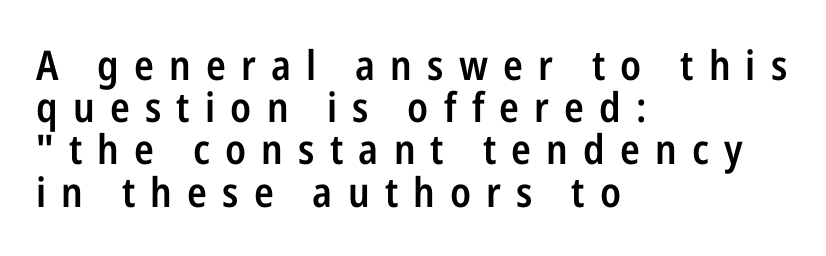
The image shows 41 px semibold, condensed sans-serif type, upright; set left-aligned, tight line spacing (1.03x), unusually wide letter spacing (+0.37 em), not underlined; low stroke contrast and a medium x-height.
